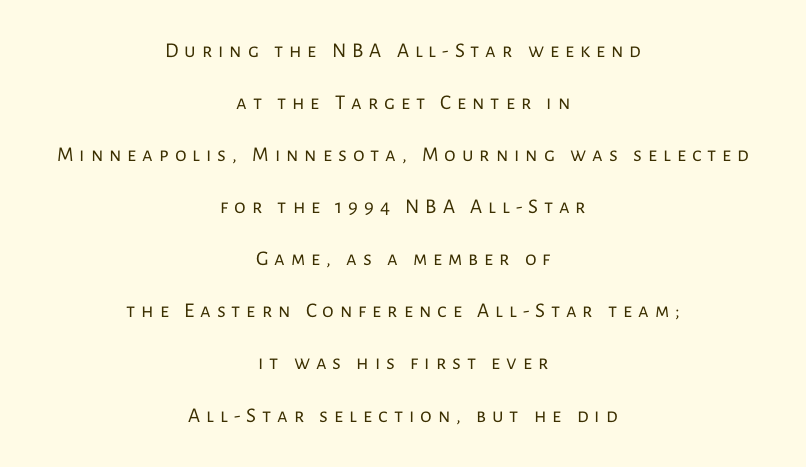
Q: Is the text bold? A: No.
Q: Is the text italic (slanted)? A: No, it is upright.
Q: Is the text underlined? A: No.
Q: How is the paragraph aligned? A: Centered.
Q: Is the spacing between letters normal or unusually wide? A: Unusually wide.
Q: Is the spacing between lines tight, normal or loose? A: Loose.
